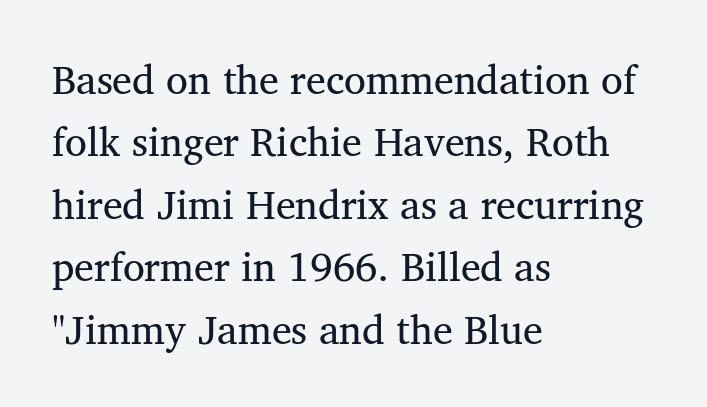
Any mark beneath the type? The region is blank. Note the varied advance widths — an 'i' is clearly narrower than an 'm'. If you drew a line through each stem, it would be perfectly vertical. The passage shown is not bold in any degree. Each line starts at the same left margin while the right side varies. In terms of leading, this rendering sits right in the middle.
